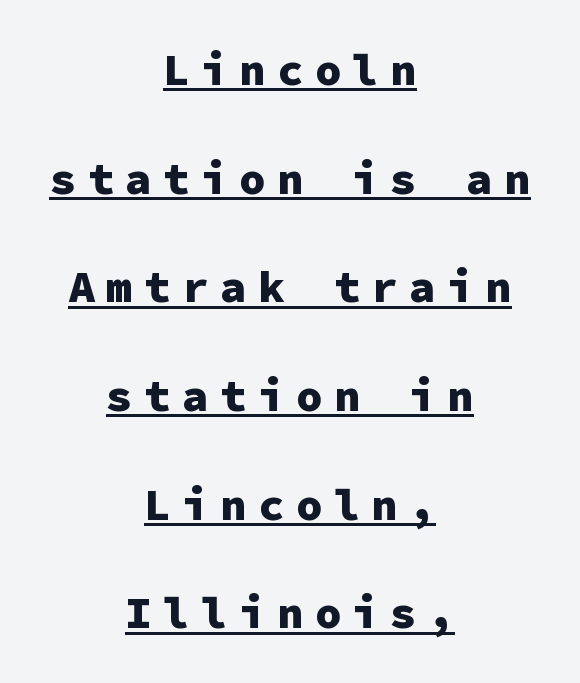
The image shows 44 px heavy sans-serif type, upright, monospaced; set centered, loose line spacing (2.47x), unusually wide letter spacing (+0.26 em), underlined; low stroke contrast and a medium x-height.
